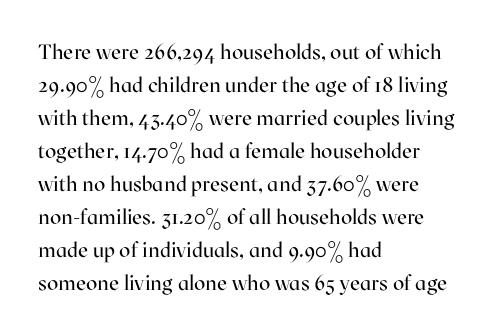
No italicization has been applied; the sample stays upright. This rendering features lettering with no underline. Summary of weight: not heavy and not bold. The typesetter chose a ragged-right arrangement here. The vertical gap from one line to the next is medium.
